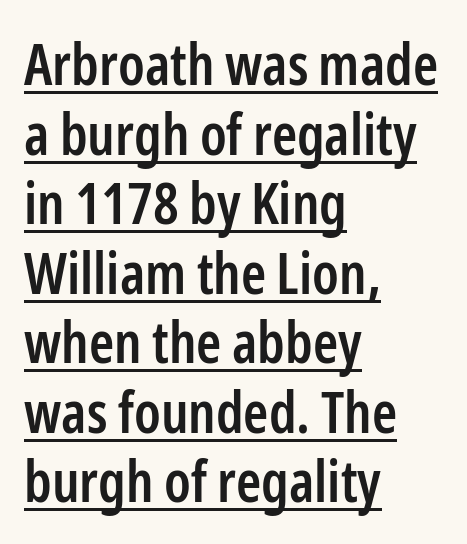
{"serif": "no", "italic": "no", "bold": "semi", "weight": "semibold", "width": "condensed", "stroke_contrast": "low", "x_height": "medium", "monospaced": "no", "underline": "yes", "align": "left", "line_spacing_ratio": 1.22, "letter_spacing": "normal", "letter_spacing_em": 0.0, "glyph_px": 57}
